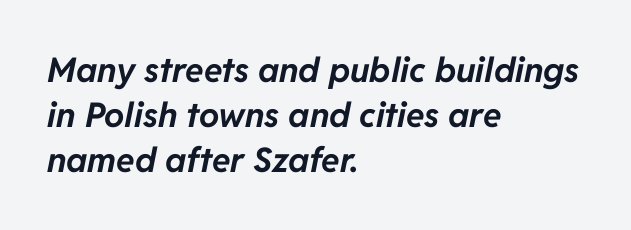
Default kerning and tracking; the words read as compact shapes. Style check: oblique. Alignment: flush left. Think of a printed novel: that variable character pitch is what you see here.
